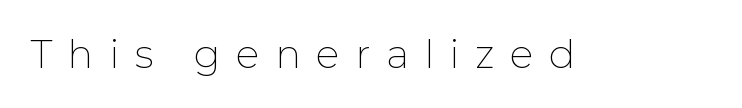
Q: Is the text bold? A: No.
Q: Is the text italic (slanted)? A: No, it is upright.
Q: Is the typeface a serif or a sans-serif typeface? A: Sans-serif.
Q: Is the text underlined? A: No.
Q: Is the spacing between letters normal or unusually wide? A: Unusually wide.
Q: Width (condensed, normal, or wide)? A: Normal.
Q: Stroke contrast? A: Low.
Q: x-height? A: Medium.
Q: Monospaced? A: No.
